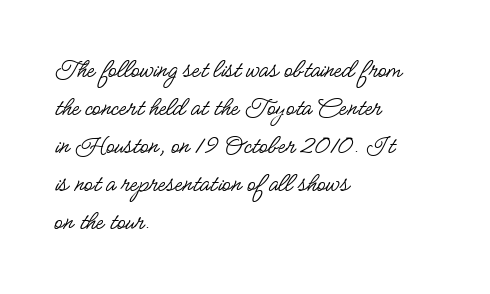
{"serif": "no", "bold": "no", "weight": "regular", "width": "condensed", "stroke_contrast": "low", "x_height": "small", "monospaced": "no", "underline": "no", "align": "left", "line_spacing": "normal", "line_spacing_ratio": 1.36, "letter_spacing": "normal", "letter_spacing_em": 0.0, "glyph_px": 28}
